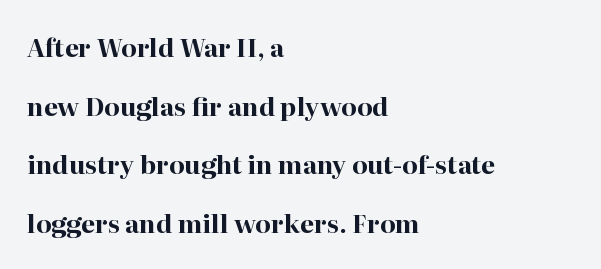
The image shows 25 px bold type, upright; set left-aligned, loose line spacing (2.35x), normal letter spacing, not underlined.
